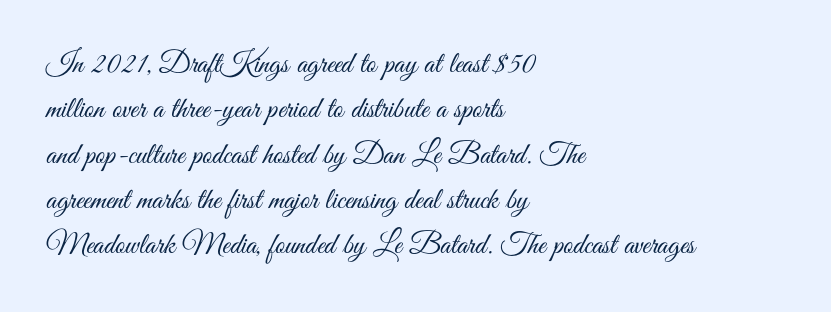
Does the type have serifs? No, each stem ends abruptly. The font sits on the lighter half of the weight spectrum, regular included. Normally led — the rows are evenly, conventionally spaced. This rendering uses left alignment, leaving the right contour irregular. Rule under the text: the space is simply empty.
